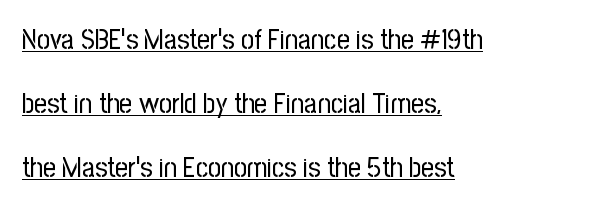
{"serif": "no", "italic": "no", "bold": "no", "weight": "regular", "width": "condensed", "stroke_contrast": "low", "x_height": "medium", "monospaced": "no", "underline": "yes", "align": "left", "line_spacing": "loose", "line_spacing_ratio": 2.28, "letter_spacing": "normal", "letter_spacing_em": 0.0, "glyph_px": 28}
